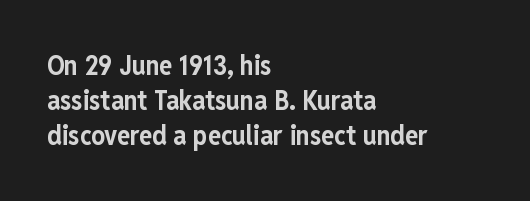
The image shows 27 px bold type, upright; set left-aligned, normal line spacing (1.3x), normal letter spacing, not underlined.
